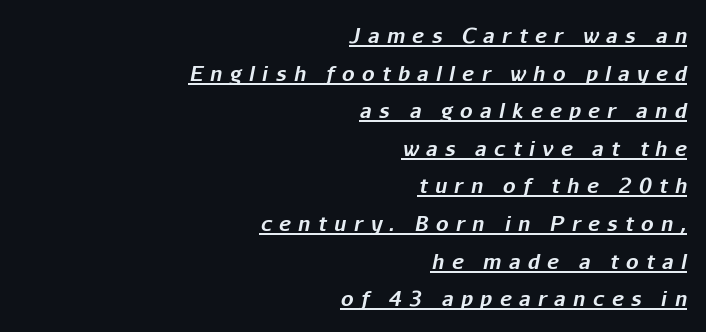
Is the letter spacing exaggerated? Yes — the characters are pushed far apart. Slanted lettering throughout. Strong, thick strokes mark this as bold type. Each line of the rendering has a horizontal stroke beneath the glyphs. The text block is weighted toward the right margin, trailing off unevenly leftward.
